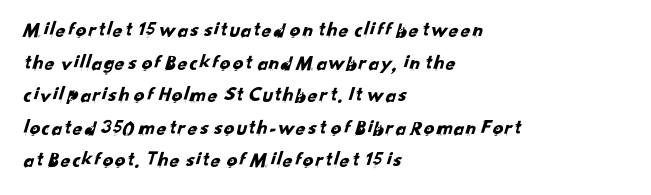
Q: Is the text underlined? A: No.
Q: How is the paragraph aligned? A: Left-aligned.
Q: Is the spacing between letters normal or unusually wide? A: Normal.
Q: Is the spacing between lines tight, normal or loose? A: Normal.
